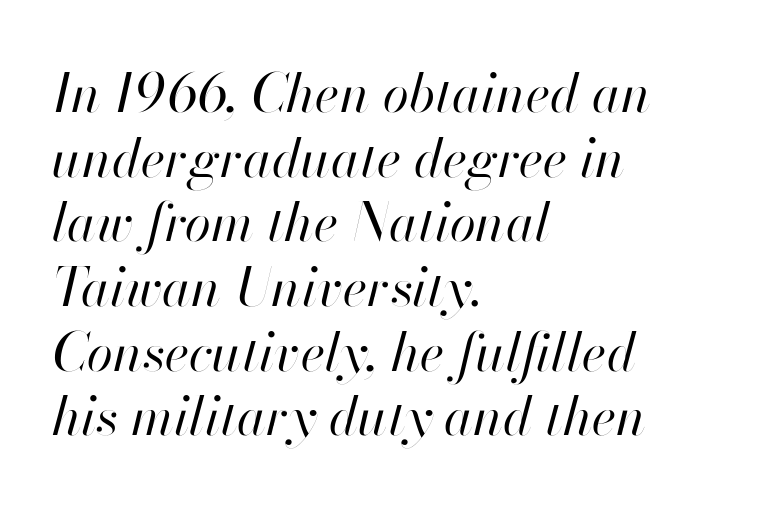
The image shows 53 px regular-weight type, italic (leaning right); set left-aligned, line spacing 1.22x, normal letter spacing, not underlined; high stroke contrast and a small x-height.
